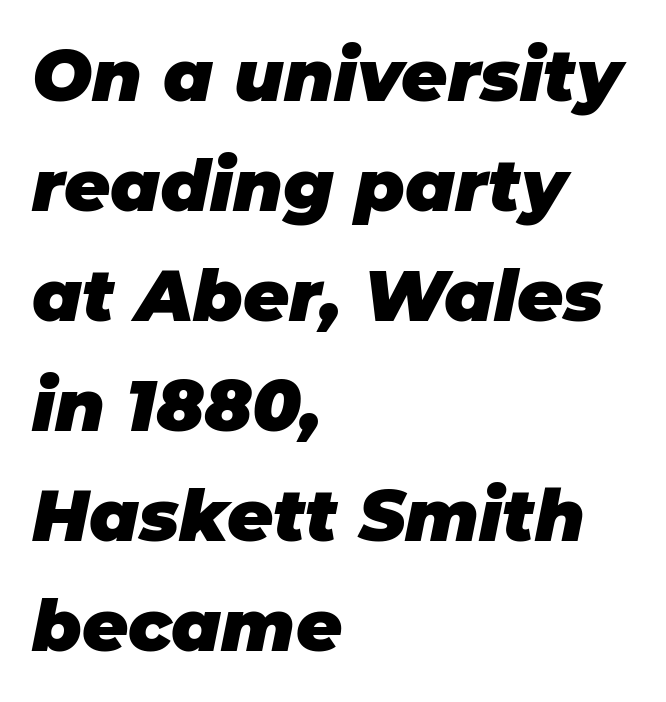
Line beginnings align vertically; line endings do not. You can tell it's italic because the verticals aren't actually vertical. The face used here is proportionally spaced, like ordinary book or web type. Honestly, there is no underline to notice here at all. Quick note: interline space is typical. There is no visible air inserted between adjacent glyphs.
